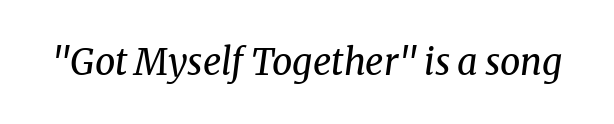
A typesetter would call this zero additional tracking. The rendering applies a slant to the glyphs. Underlining? Definitely not there. These lines are rendered in a variable-pitch font. The face used here is seriffed, in the tradition of book romans.
